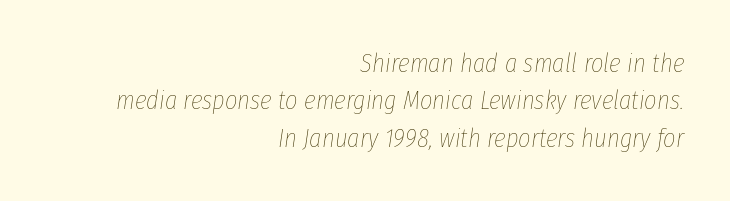
{"italic": "yes", "lean": "right", "slant_degrees": 8, "bold": "no", "underline": "no", "align": "right", "line_spacing": "normal", "line_spacing_ratio": 1.38, "letter_spacing": "normal", "letter_spacing_em": 0.0, "glyph_px": 27}
